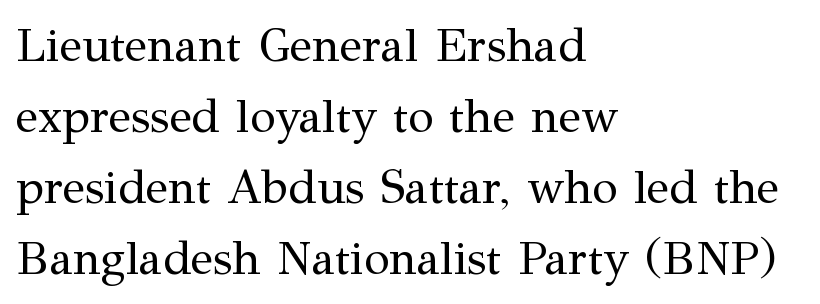
Between one letter and the next there's only the usual sliver of space. Descender tails drop into unmarked territory. Character widths vary here, with narrow letters taking less room than wide ones. Vertical strokes here are truly vertical. No letter is thick-stroked: the sample isn't bold.
